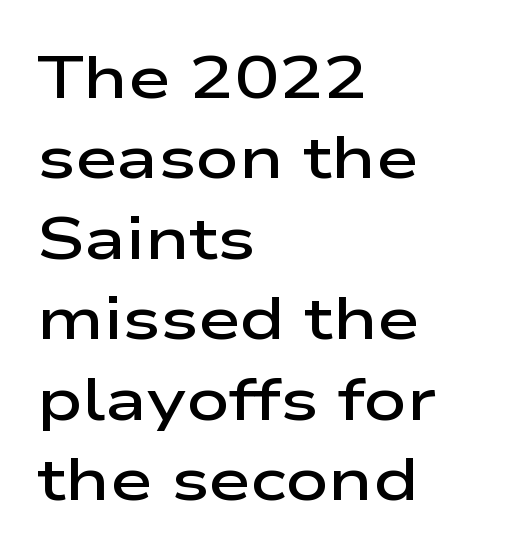
Q: Is the text bold? A: Semi-bold.
Q: Is the text italic (slanted)? A: No, it is upright.
Q: Is the typeface a serif or a sans-serif typeface? A: Sans-serif.
Q: Is the text underlined? A: No.
Q: How is the paragraph aligned? A: Left-aligned.
Q: Is the spacing between letters normal or unusually wide? A: Normal.
Q: Is the spacing between lines tight, normal or loose? A: Normal.
Q: Width (condensed, normal, or wide)? A: Wide.
Q: Stroke contrast? A: Low.
Q: x-height? A: Medium.
Q: Monospaced? A: No.
